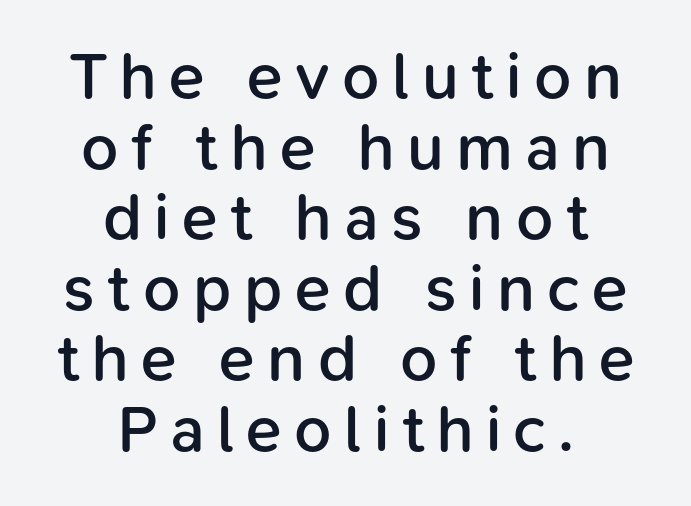
Character widths vary here, with narrow letters taking less room than wide ones. The specimen reads as upright at a glance. The letters are semibold — heavier than regular but short of a full bold. Whoever set this chose condensed vertical rhythm over breathing room. What kind of face is this? One without serifs — a sans.
